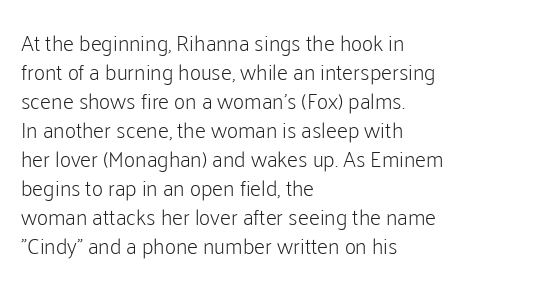
{"italic": "no", "bold": "no", "underline": "no", "align": "left", "line_spacing": "normal", "line_spacing_ratio": 1.32, "letter_spacing": "normal", "letter_spacing_em": 0.0, "glyph_px": 22}
